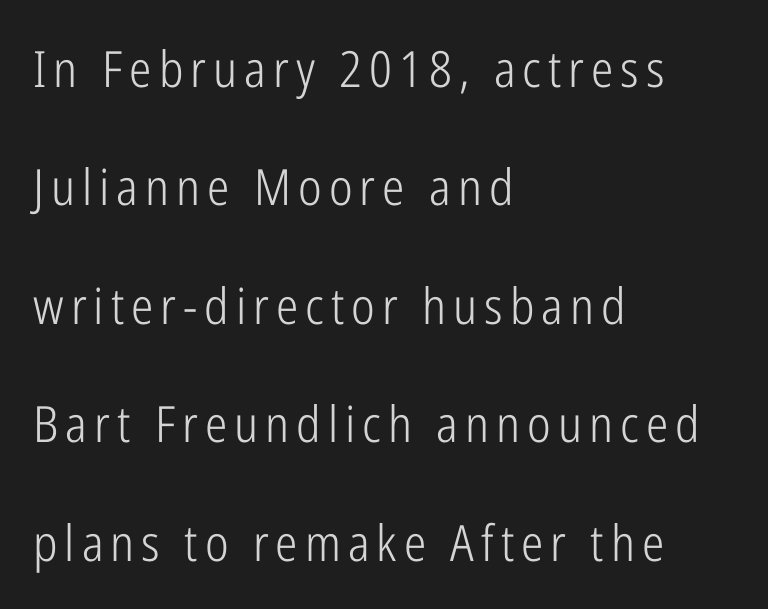
The image shows 50 px light, condensed sans-serif type, upright; set left-aligned, loose line spacing (2.37x), not underlined; low stroke contrast and a medium x-height.
